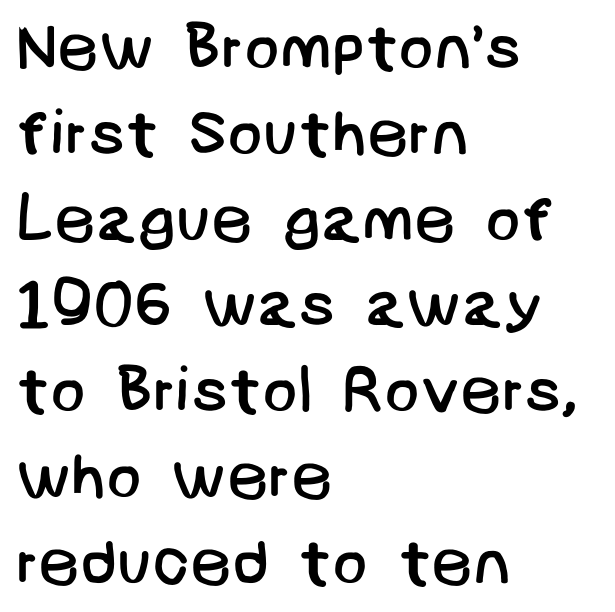
The image shows 65 px regular-weight sans-serif type; set left-aligned, normal line spacing (1.32x), normal letter spacing, not underlined; low stroke contrast and a large x-height.
